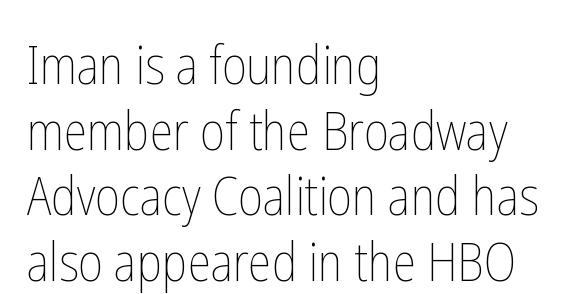
The image shows 53 px thin, condensed type, upright; set left-aligned, line spacing 1.24x, normal letter spacing, not underlined; low stroke contrast and a medium x-height.
